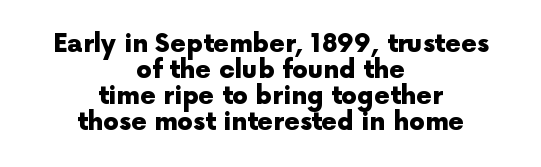
The image shows 25 px bold type, upright; set centered, tight line spacing (1.04x), normal letter spacing, not underlined.
